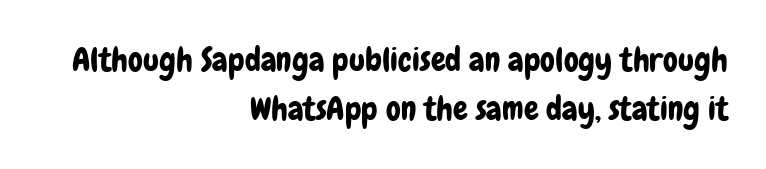
The image shows 33 px condensed sans-serif type, upright; set right-aligned, normal line spacing (1.49x), normal letter spacing, not underlined; low stroke contrast and a medium x-height.
